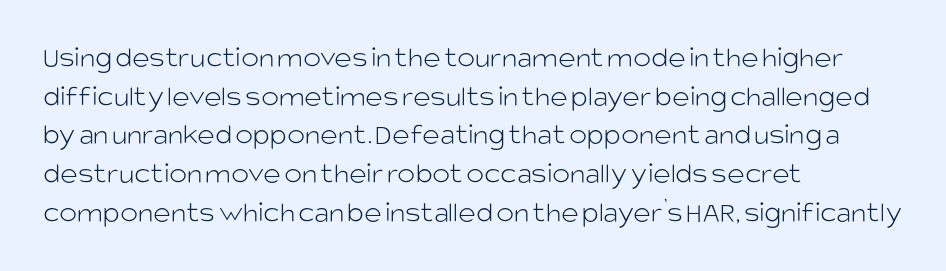
The space beneath each line is pristine and unruled. These lines sit exactly where default settings would place them. Notice how the passage keeps a crisp vertical edge on the left only. Check where the strokes stop: nothing finishes them off — pure sans. Unbolded letterforms with no extra heft. Characters remain perfectly vertical along every line.
